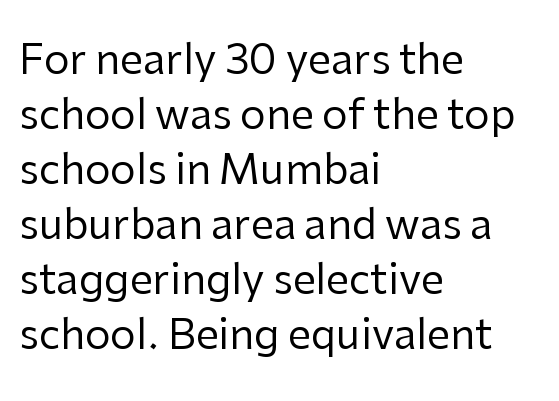
Q: Is the text bold? A: No.
Q: Is the text italic (slanted)? A: No, it is upright.
Q: Is the typeface a serif or a sans-serif typeface? A: Sans-serif.
Q: Is the text underlined? A: No.
Q: How is the paragraph aligned? A: Left-aligned.
Q: Is the spacing between letters normal or unusually wide? A: Normal.
Q: Is the spacing between lines tight, normal or loose? A: Normal.
Q: Width (condensed, normal, or wide)? A: Normal.
Q: Stroke contrast? A: Low.
Q: x-height? A: Medium.
Q: Monospaced? A: No.
